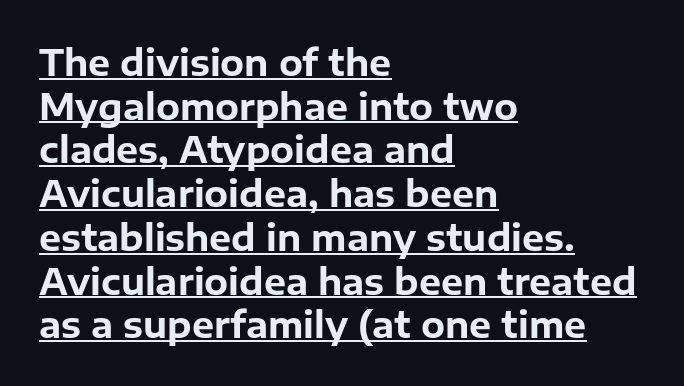
The image shows 35 px bold sans-serif type, upright; set left-aligned, normal line spacing (1.25x), normal letter spacing, underlined; low stroke contrast and a medium x-height.
